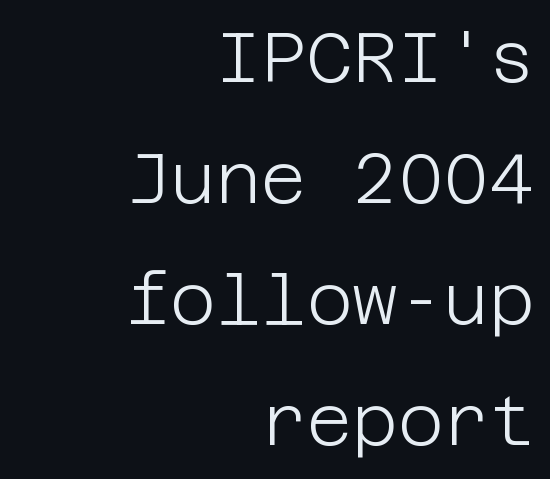
{"serif": "no", "italic": "no", "bold": "no", "weight": "light", "width": "normal", "stroke_contrast": "low", "x_height": "large", "underline": "no", "align": "right", "line_spacing_ratio": 1.73, "letter_spacing": "normal", "letter_spacing_em": 0.0, "glyph_px": 70}
